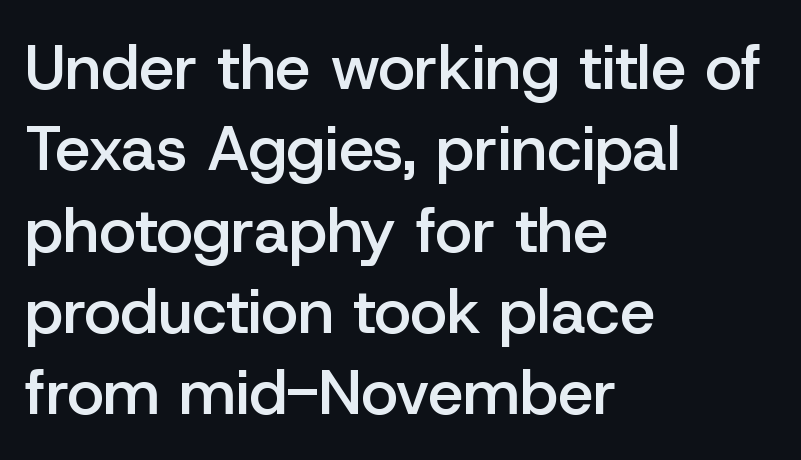
Compared with typical paragraphs, the rows here are spaced about the same. To sum up the face: it is a sans, with no serifs. These lines were composed using upright roman letters. Is the block centered? No — it sits flush against the left margin. The letterforms sit shoulder to shoulder at normal distance.
